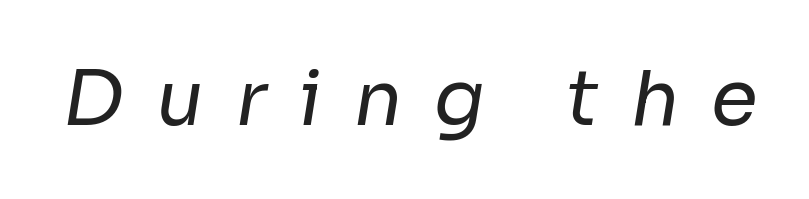
{"serif": "no", "bold": "no", "weight": "regular", "width": "normal", "stroke_contrast": "low", "x_height": "medium", "monospaced": "no", "underline": "no", "letter_spacing": "wide", "letter_spacing_em": 0.42, "glyph_px": 76}
